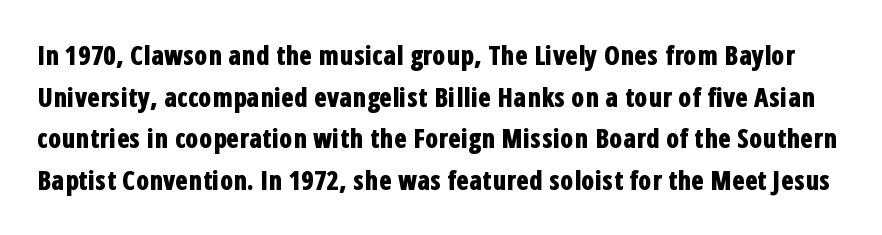
{"italic": "no", "bold": "yes", "underline": "no", "line_spacing": "normal", "line_spacing_ratio": 1.6, "letter_spacing": "normal", "letter_spacing_em": 0.0, "glyph_px": 26}
